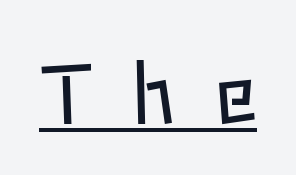
The image shows 80 px regular-weight type, upright; set unusually wide letter spacing (+0.48 em), underlined; low stroke contrast and a medium x-height.
